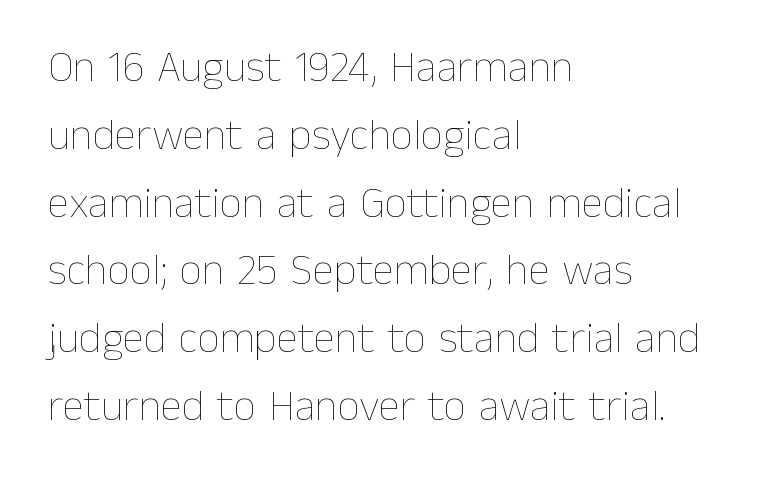
The axis of the letterforms is exactly vertical. The line texture is even and compact thanks to regular tracking. Weight: regular or lighter. The typesetter chose a ragged-right arrangement here. The space between consecutive lines is moderate. Varying glyph widths throughout — classic text-font behaviour.
